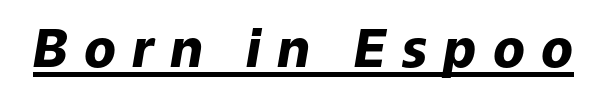
{"italic": "yes", "lean": "right", "slant_degrees": 9, "bold": "yes", "weight": "heavy", "width": "normal", "stroke_contrast": "low", "x_height": "medium", "monospaced": "no", "underline": "yes", "letter_spacing": "wide", "letter_spacing_em": 0.31, "glyph_px": 52}
